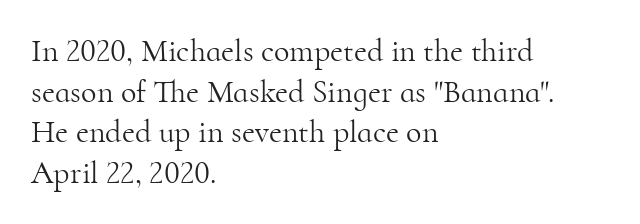
Q: Is the text bold? A: No.
Q: Is the text italic (slanted)? A: No, it is upright.
Q: Is the typeface a serif or a sans-serif typeface? A: Serif.
Q: Is the text underlined? A: No.
Q: How is the paragraph aligned? A: Left-aligned.
Q: Is the spacing between letters normal or unusually wide? A: Normal.
Q: Is the spacing between lines tight, normal or loose? A: Normal.
Q: Width (condensed, normal, or wide)? A: Normal.
Q: Stroke contrast? A: High.
Q: x-height? A: Small.
Q: Monospaced? A: No.
